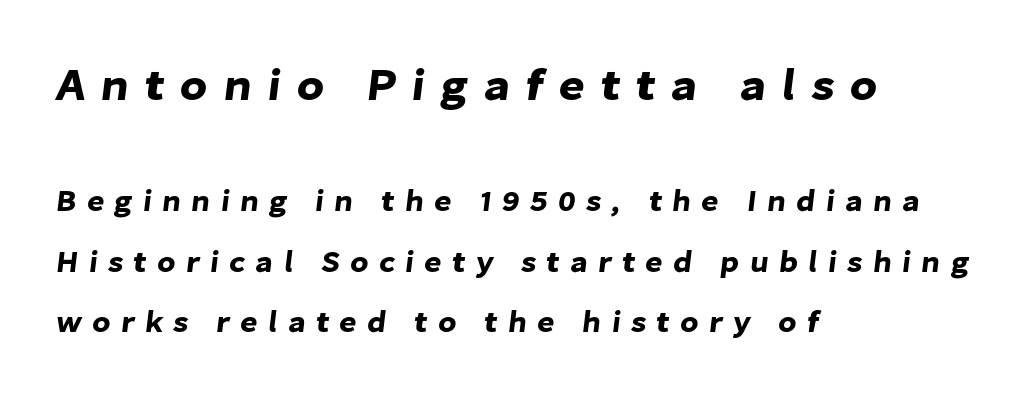
The image shows 45 px sans-serif type; set left-aligned, loose line spacing (2.01x), unusually wide letter spacing (+0.34 em), not underlined; the first (top) block is 1.5x larger; low stroke contrast and a medium x-height.
